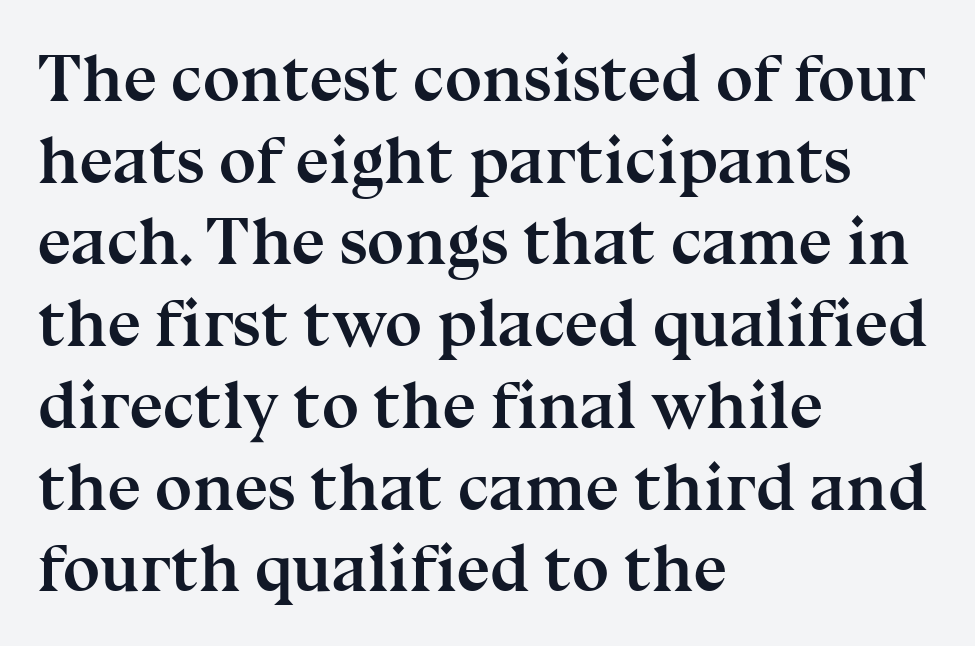
{"serif": "yes", "italic": "no", "bold": "yes", "weight": "semibold", "width": "normal", "stroke_contrast": "medium", "x_height": "medium", "monospaced": "no", "underline": "no", "align": "left", "line_spacing_ratio": 1.22, "letter_spacing": "normal", "letter_spacing_em": 0.0, "glyph_px": 67}
